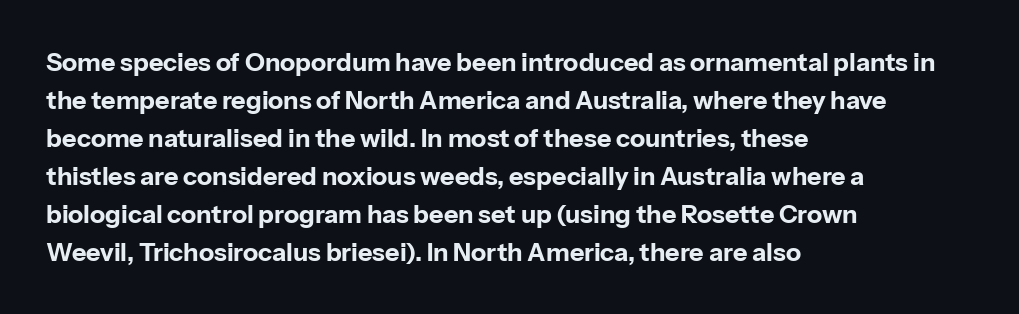
The image shows 25 px bold type, upright; set left-aligned, normal line spacing (1.52x), normal letter spacing, not underlined.
